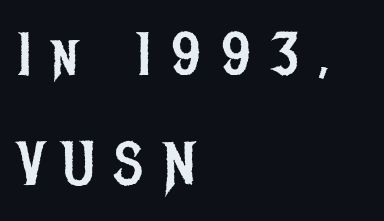
Q: Is the text bold? A: No.
Q: Is the text italic (slanted)? A: No, it is upright.
Q: Is the typeface a serif or a sans-serif typeface? A: Sans-serif.
Q: Is the text underlined? A: No.
Q: How is the paragraph aligned? A: Left-aligned.
Q: Is the spacing between letters normal or unusually wide? A: Unusually wide.
Q: Width (condensed, normal, or wide)? A: Condensed.
Q: Stroke contrast? A: Low.
Q: x-height? A: Large.
Q: Monospaced? A: No.
